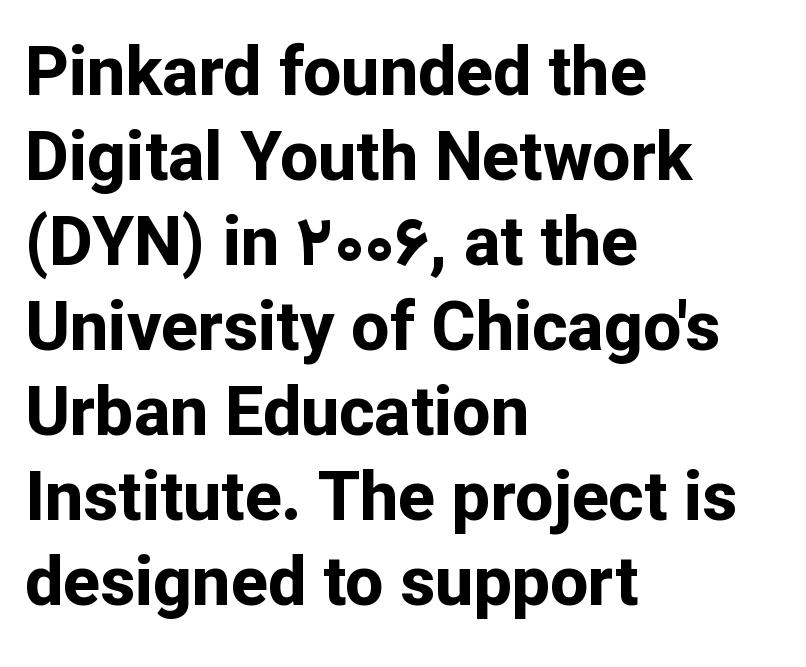
The specimen omits any rule beneath the text block's lines. Here the designer chose a conventional face with non-uniform glyph widths. This rendering employs a face without finishing strokes, i.e., a sans-serif. What weight is shown? A full bold with thick strokes.
